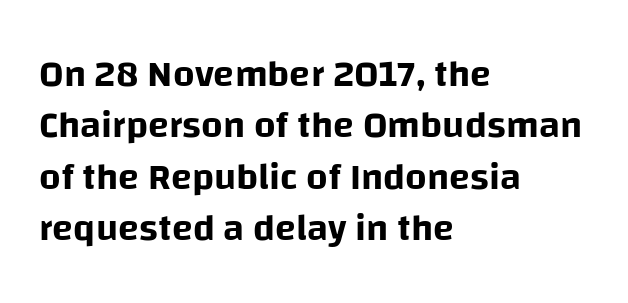
{"serif": "no", "italic": "no", "width": "normal", "stroke_contrast": "low", "x_height": "large", "monospaced": "no", "underline": "no", "align": "left", "line_spacing": "normal", "line_spacing_ratio": 1.35, "letter_spacing": "normal", "letter_spacing_em": 0.0, "glyph_px": 38}
